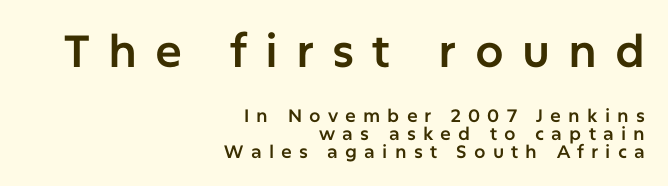
{"serif": "no", "italic": "no", "width": "normal", "stroke_contrast": "low", "x_height": "medium", "monospaced": "no", "underline": "no", "align": "right", "line_spacing": "tight", "line_spacing_ratio": 1.0, "letter_spacing": "wide", "letter_spacing_em": 0.4, "larger_block": "first", "size_ratio": 2.5, "glyph_px": 45}
